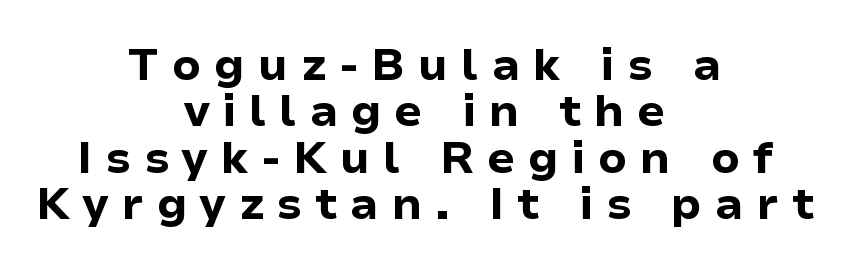
{"serif": "no", "italic": "no", "bold": "yes", "weight": "bold", "width": "normal", "stroke_contrast": "low", "x_height": "medium", "monospaced": "no", "underline": "no", "align": "center", "line_spacing": "tight", "line_spacing_ratio": 1.03, "letter_spacing": "wide", "letter_spacing_em": 0.28, "glyph_px": 45}
